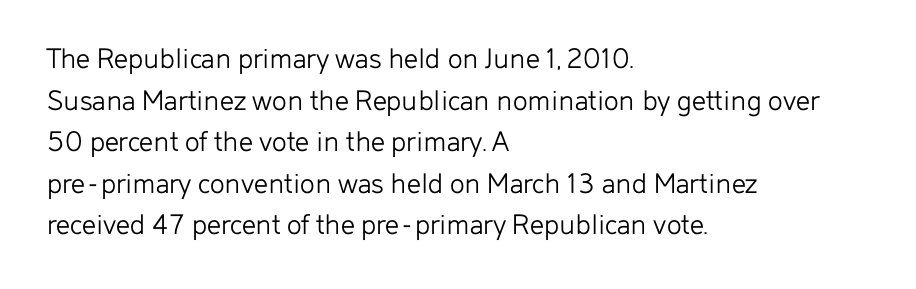
The type is set solid horizontally, with unmodified tracking. Weight: regular or lighter. A student would call this left alignment; a typographer would say flush left, rag right. Observe the absence of serifs on each vertical stroke in this sample. Ordinary non-slanted type is in use. The letters advance in unequal steps, a hallmark of proportional type.
